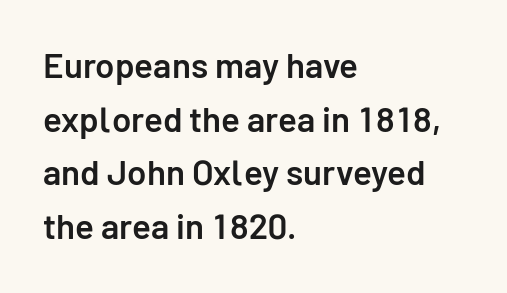
Line spacing here is normal. Just letters on the line, the space beneath them empty. These lines were composed using upright roman letters. The lines in this sample share a left origin and differ only in where they stop. Examine the stroke ends and you'll find no serifs.
